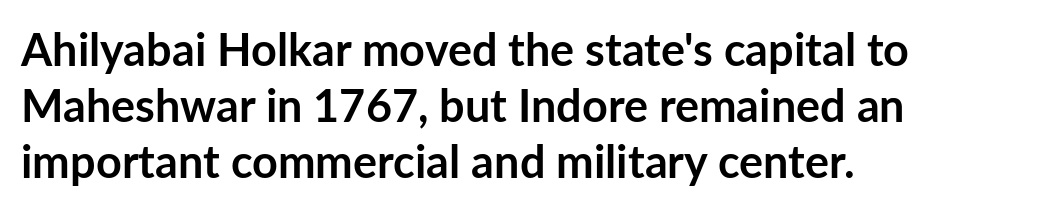
Q: Is the text bold? A: Yes.
Q: Is the text italic (slanted)? A: No, it is upright.
Q: Is the typeface a serif or a sans-serif typeface? A: Sans-serif.
Q: Is the text underlined? A: No.
Q: How is the paragraph aligned? A: Left-aligned.
Q: Is the spacing between letters normal or unusually wide? A: Normal.
Q: Is the spacing between lines tight, normal or loose? A: Normal.
Q: Width (condensed, normal, or wide)? A: Normal.
Q: Stroke contrast? A: Low.
Q: x-height? A: Medium.
Q: Monospaced? A: No.
